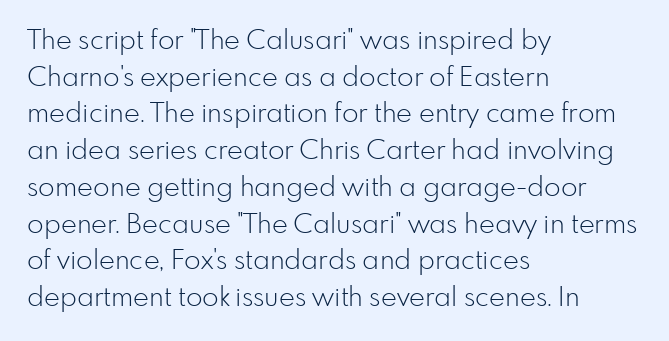
The image shows 27 px text type, upright; set left-aligned, normal line spacing (1.36x), normal letter spacing, not underlined.
